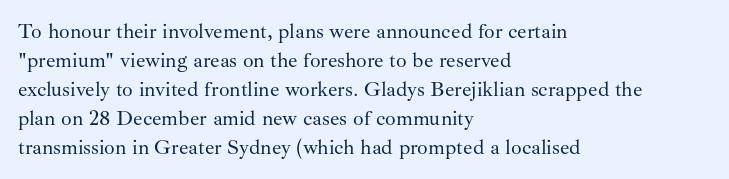
The image shows 21 px text type, upright; set left-aligned, normal line spacing (1.38x), normal letter spacing, not underlined.
